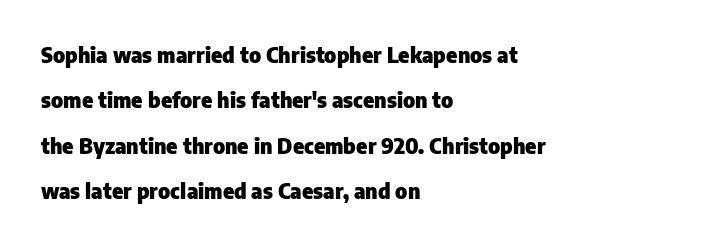
Q: Is the text bold? A: Yes.
Q: Is the text italic (slanted)? A: No, it is upright.
Q: Is the text underlined? A: No.
Q: How is the paragraph aligned? A: Left-aligned.
Q: Is the spacing between letters normal or unusually wide? A: Normal.
Q: Is the spacing between lines tight, normal or loose? A: Loose.
